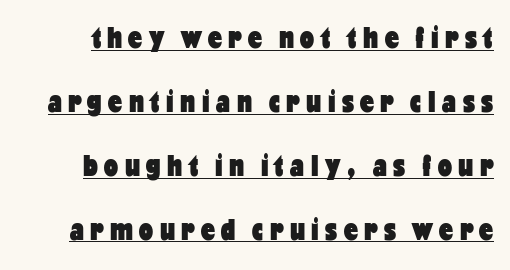
Q: Is the text bold? A: Yes.
Q: Is the text italic (slanted)? A: No, it is upright.
Q: Is the typeface a serif or a sans-serif typeface? A: Sans-serif.
Q: Is the text underlined? A: Yes.
Q: Is the spacing between letters normal or unusually wide? A: Unusually wide.
Q: Is the spacing between lines tight, normal or loose? A: Loose.
Q: Width (condensed, normal, or wide)? A: Condensed.
Q: Stroke contrast? A: Low.
Q: x-height? A: Medium.
Q: Monospaced? A: No.
